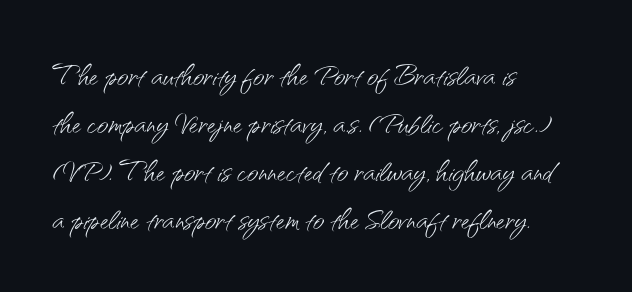
This is sans-serif lettering, the kind often seen on screens and signage. How are the letters spaced? Ordinarily, with no added tracking. Is this a fixed-width face? No — the glyphs have proportional, varying widths. The passage shown is not bold in any degree. Type without underlining.
